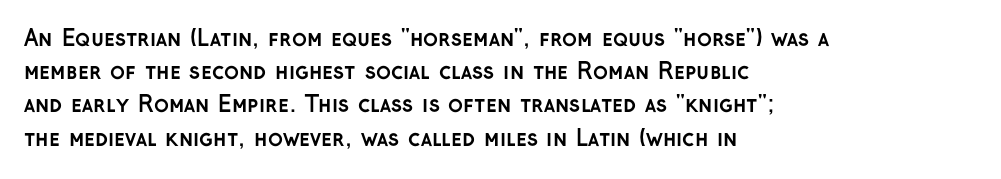
The image shows 22 px bold type, upright; set left-aligned, normal line spacing (1.51x), normal letter spacing, not underlined.
